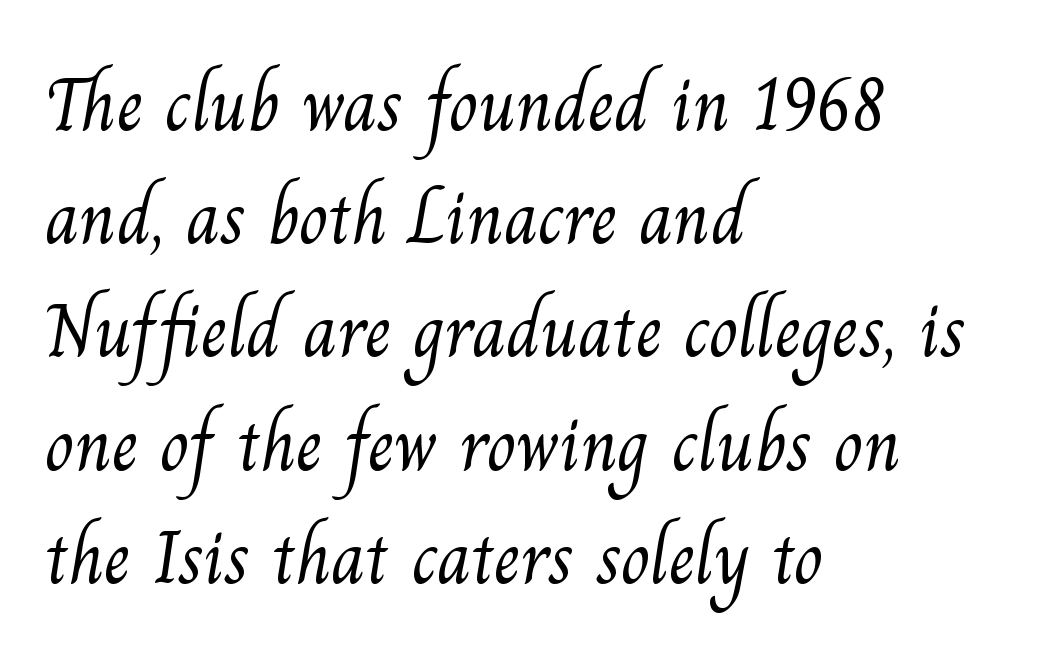
Q: Is the text bold? A: No.
Q: Is the typeface a serif or a sans-serif typeface? A: Serif.
Q: Is the text underlined? A: No.
Q: How is the paragraph aligned? A: Left-aligned.
Q: Is the spacing between letters normal or unusually wide? A: Normal.
Q: Is the spacing between lines tight, normal or loose? A: Normal.
Q: Width (condensed, normal, or wide)? A: Normal.
Q: Stroke contrast? A: Medium.
Q: x-height? A: Small.
Q: Monospaced? A: No.
